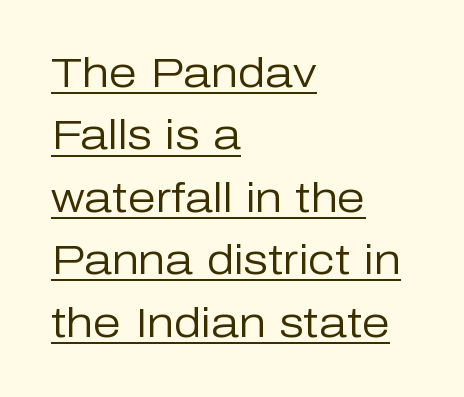
{"serif": "no", "italic": "no", "bold": "no", "weight": "regular", "width": "normal", "stroke_contrast": "low", "x_height": "medium", "monospaced": "no", "underline": "yes", "align": "left", "line_spacing": "normal", "line_spacing_ratio": 1.56, "letter_spacing": "normal", "letter_spacing_em": 0.0, "glyph_px": 40}
